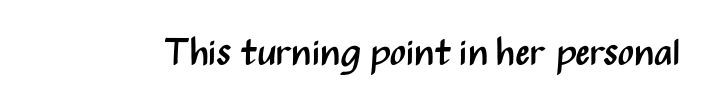
The image shows 38 px regular-weight, condensed sans-serif type, upright; set normal letter spacing, not underlined; medium stroke contrast and a medium x-height.
